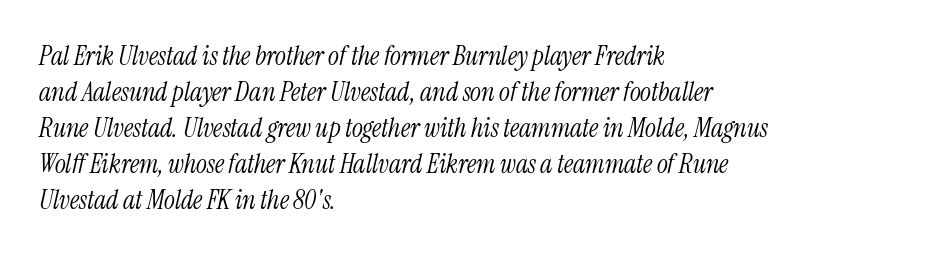
The image shows 26 px text type, italic (leaning right); set left-aligned, normal line spacing (1.38x), normal letter spacing, not underlined.
